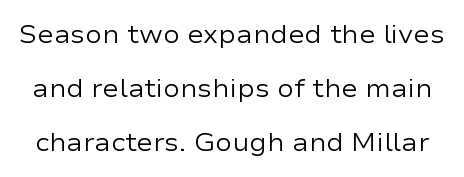
{"italic": "no", "bold": "no", "underline": "no", "line_spacing": "loose", "line_spacing_ratio": 2.16, "letter_spacing": "normal", "letter_spacing_em": 0.0, "glyph_px": 25}
